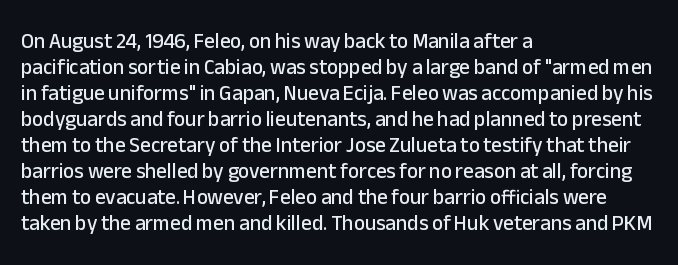
{"italic": "no", "underline": "no", "align": "left", "line_spacing_ratio": 1.24, "letter_spacing": "normal", "letter_spacing_em": 0.0, "glyph_px": 21}
